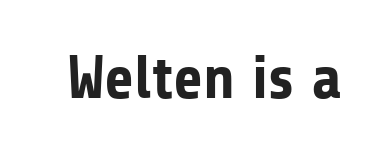
The image shows 61 px bold sans-serif type, upright; set normal letter spacing, not underlined; low stroke contrast and a medium x-height.
